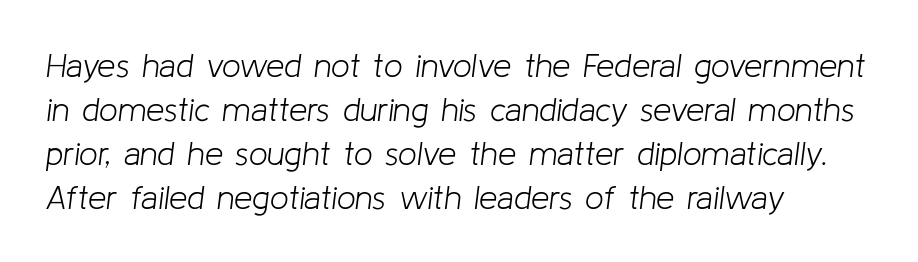
The image shows 33 px light type, italic (leaning right); set left-aligned, normal line spacing (1.33x), normal letter spacing, not underlined; low stroke contrast and a medium x-height.
